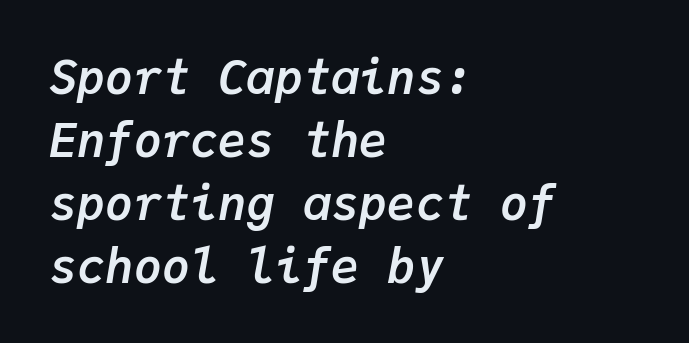
{"italic": "yes", "lean": "right", "slant_degrees": 9, "bold": "yes", "weight": "semibold", "width": "normal", "stroke_contrast": "low", "x_height": "medium", "monospaced": "yes", "underline": "no", "align": "left", "line_spacing": "normal", "line_spacing_ratio": 1.34, "letter_spacing": "normal", "letter_spacing_em": 0.0, "glyph_px": 47}
